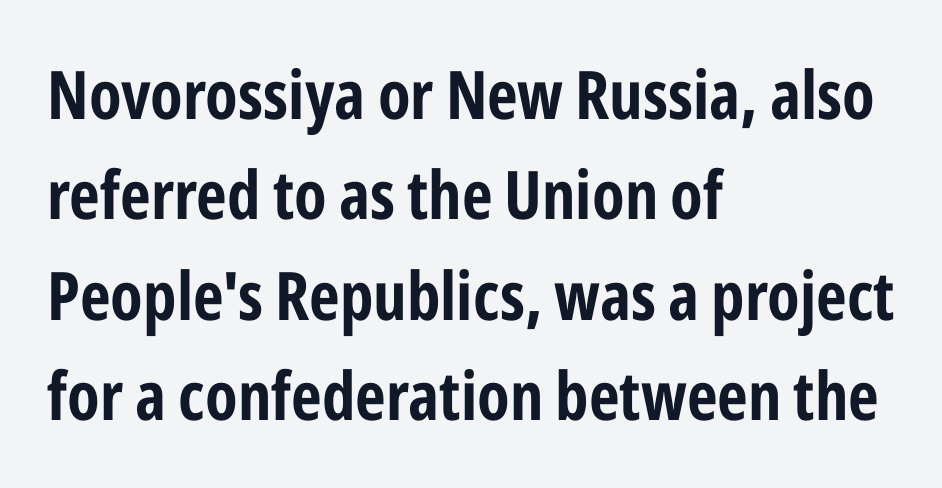
Q: Is the text bold? A: Yes.
Q: Is the text italic (slanted)? A: No, it is upright.
Q: Is the typeface a serif or a sans-serif typeface? A: Sans-serif.
Q: Is the text underlined? A: No.
Q: How is the paragraph aligned? A: Left-aligned.
Q: Is the spacing between letters normal or unusually wide? A: Normal.
Q: Is the spacing between lines tight, normal or loose? A: Normal.
Q: Width (condensed, normal, or wide)? A: Condensed.
Q: Stroke contrast? A: Low.
Q: x-height? A: Medium.
Q: Monospaced? A: No.
